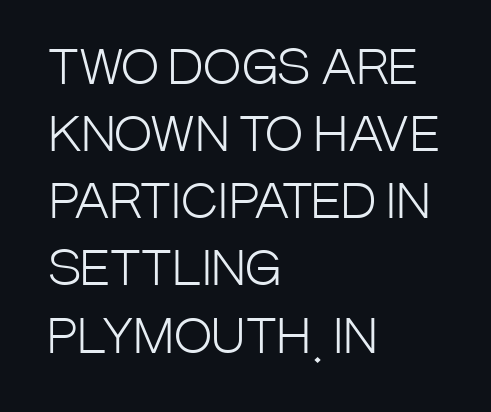
The image shows 46 px light, condensed sans-serif type, upright; set left-aligned, normal line spacing (1.46x), normal letter spacing, not underlined; low stroke contrast and a large x-height.
